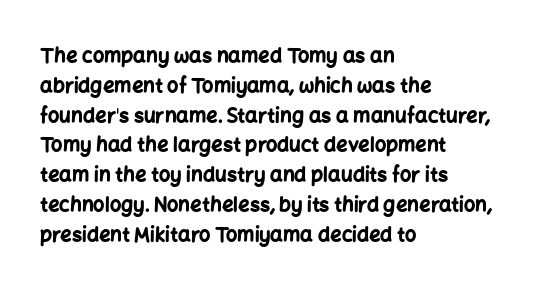
Q: Is the text bold? A: Yes.
Q: Is the text italic (slanted)? A: No, it is upright.
Q: Is the text underlined? A: No.
Q: How is the paragraph aligned? A: Left-aligned.
Q: Is the spacing between letters normal or unusually wide? A: Normal.
Q: Is the spacing between lines tight, normal or loose? A: Normal.
